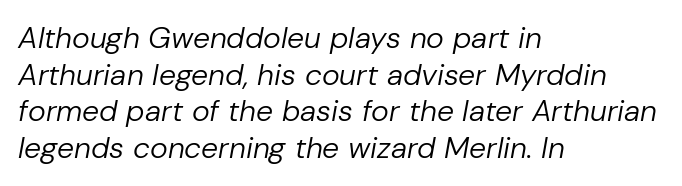
The image shows 30 px regular-weight type, italic (leaning right); set left-aligned, line spacing 1.22x, normal letter spacing, not underlined; low stroke contrast and a medium x-height.
